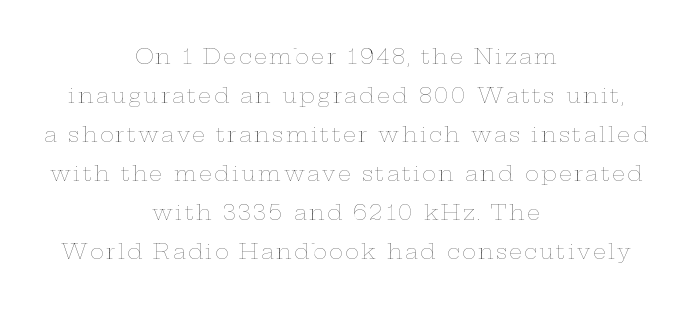
The image shows 21 px text type, upright; set centered, line spacing 1.86x, not underlined.
